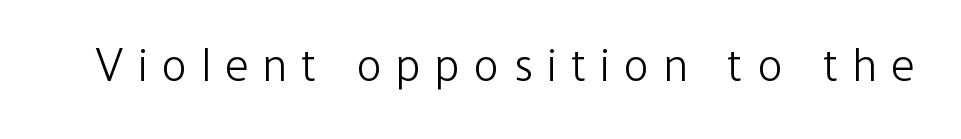
The image shows 46 px light, condensed sans-serif type, upright; set unusually wide letter spacing (+0.33 em), not underlined; low stroke contrast and a medium x-height.
